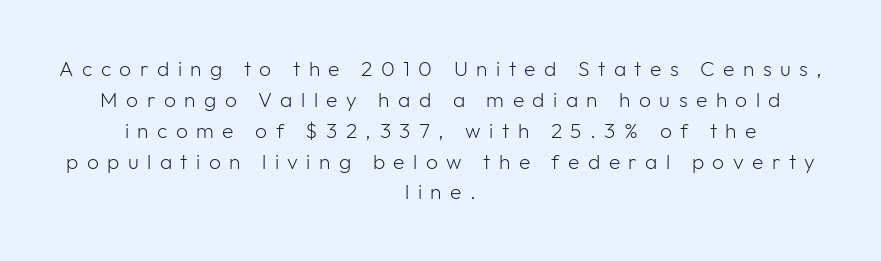
{"italic": "no", "bold": "no", "underline": "no", "align": "center", "line_spacing": "normal", "line_spacing_ratio": 1.47, "letter_spacing": "wide", "letter_spacing_em": 0.4, "glyph_px": 21}
